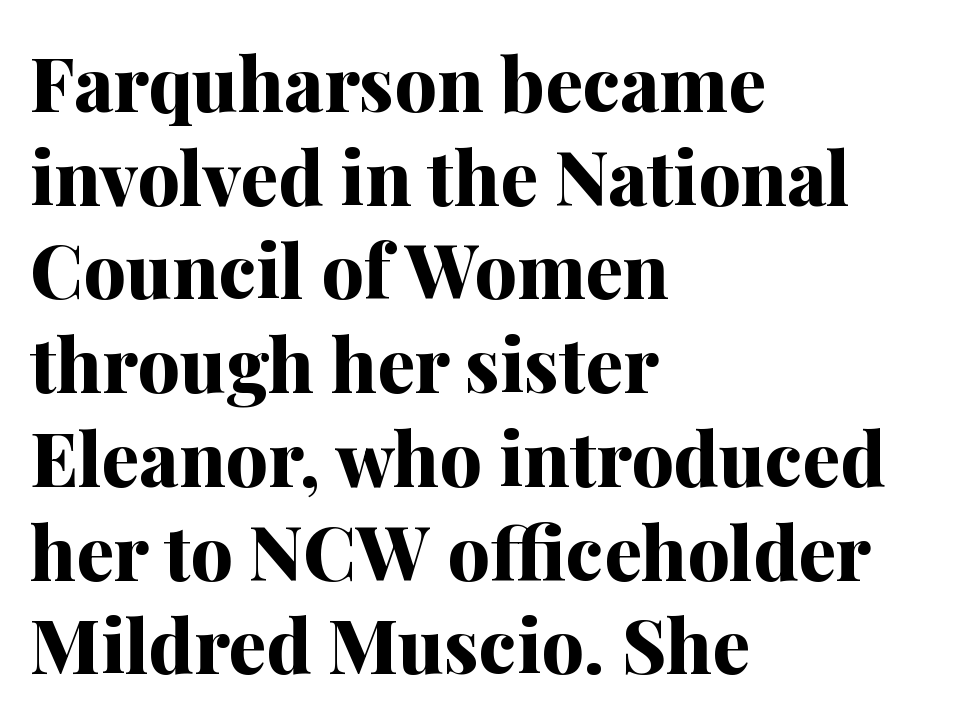
The image shows 75 px bold serif type, upright; set left-aligned, normal line spacing (1.25x), normal letter spacing, not underlined; medium stroke contrast and a medium x-height.
